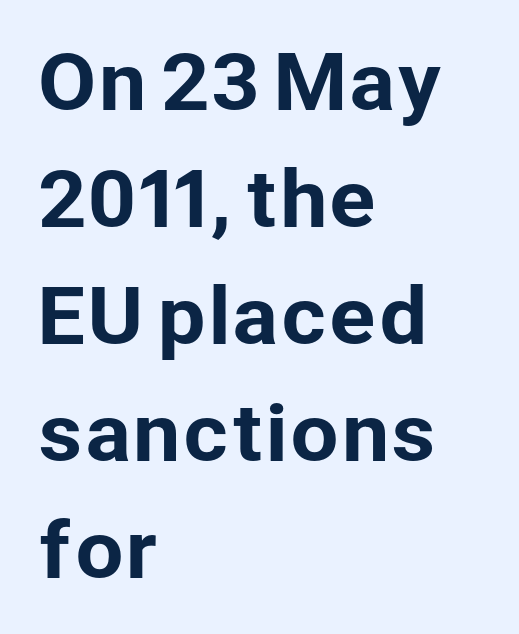
Q: Is the text italic (slanted)? A: No, it is upright.
Q: Is the typeface a serif or a sans-serif typeface? A: Sans-serif.
Q: Is the text underlined? A: No.
Q: How is the paragraph aligned? A: Left-aligned.
Q: Is the spacing between letters normal or unusually wide? A: Normal.
Q: Is the spacing between lines tight, normal or loose? A: Normal.
Q: Width (condensed, normal, or wide)? A: Normal.
Q: Stroke contrast? A: Low.
Q: x-height? A: Medium.
Q: Monospaced? A: No.
